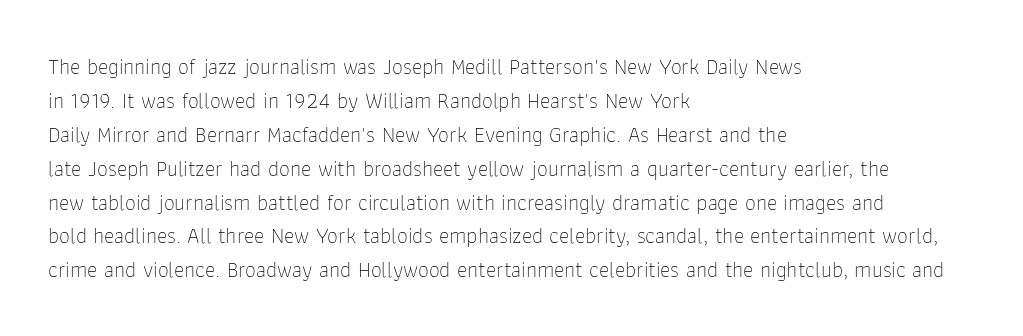
Q: Is the text bold? A: No.
Q: Is the text italic (slanted)? A: No, it is upright.
Q: Is the text underlined? A: No.
Q: How is the paragraph aligned? A: Left-aligned.
Q: Is the spacing between letters normal or unusually wide? A: Normal.
Q: Is the spacing between lines tight, normal or loose? A: Normal.
